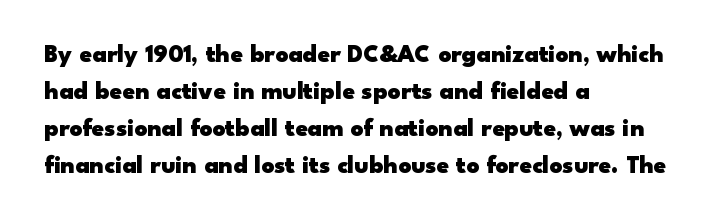
The image shows 25 px bold type, upright; set left-aligned, normal line spacing (1.48x), normal letter spacing, not underlined.
